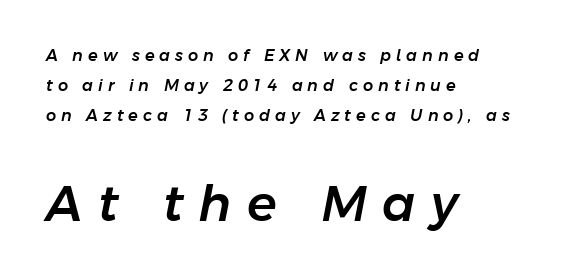
Character widths vary here, with narrow letters taking less room than wide ones. Visually, the bottom section dominates because its glyphs are scaled up. Rule under the text: the space is simply empty. The text block is weighted toward the left margin, trailing off unevenly rightward.
